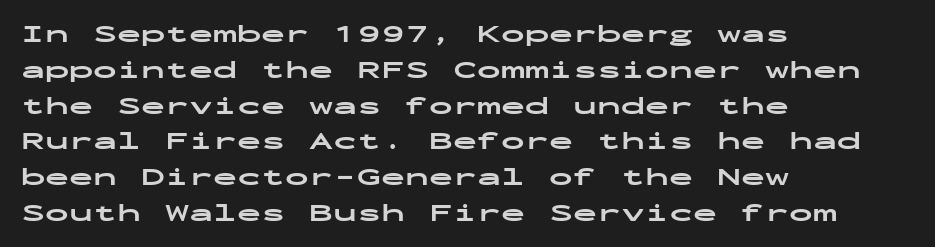
{"italic": "no", "bold": "yes", "underline": "no", "align": "left", "line_spacing": "normal", "line_spacing_ratio": 1.49, "letter_spacing": "normal", "letter_spacing_em": 0.0, "glyph_px": 24}
